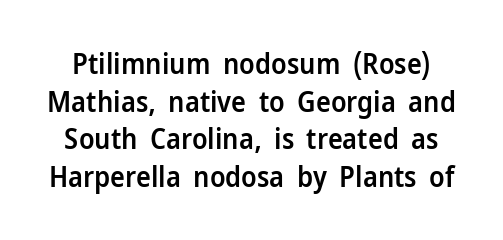
Q: Is the text bold? A: Semi-bold.
Q: Is the text italic (slanted)? A: No, it is upright.
Q: Is the typeface a serif or a sans-serif typeface? A: Sans-serif.
Q: Is the text underlined? A: No.
Q: Is the spacing between letters normal or unusually wide? A: Normal.
Q: Is the spacing between lines tight, normal or loose? A: Normal.
Q: Width (condensed, normal, or wide)? A: Normal.
Q: Stroke contrast? A: Low.
Q: x-height? A: Medium.
Q: Monospaced? A: No.
